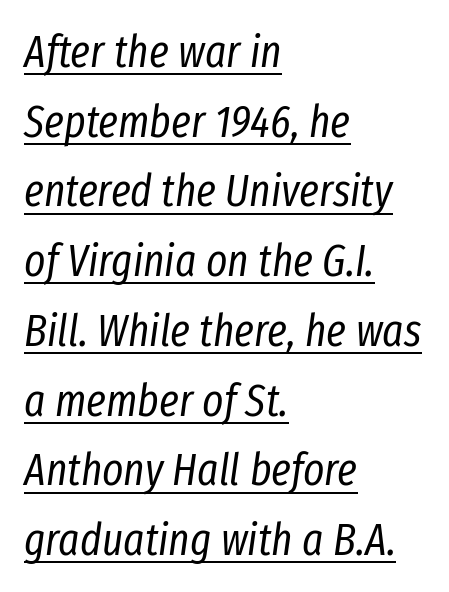
Q: Is the text bold? A: No.
Q: Is the text italic (slanted)? A: Yes, it leans right by about 8 degrees.
Q: Is the text underlined? A: Yes.
Q: How is the paragraph aligned? A: Left-aligned.
Q: Is the spacing between letters normal or unusually wide? A: Normal.
Q: Is the spacing between lines tight, normal or loose? A: Normal.
Q: Width (condensed, normal, or wide)? A: Condensed.
Q: Stroke contrast? A: Low.
Q: x-height? A: Medium.
Q: Monospaced? A: No.
